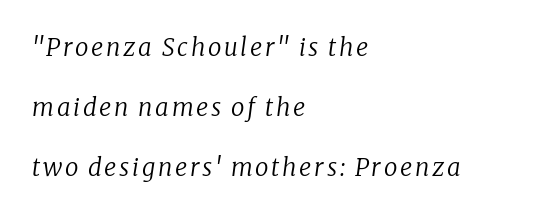
{"italic": "yes", "lean": "right", "slant_degrees": 8, "bold": "no", "underline": "no", "align": "left", "line_spacing": "loose", "line_spacing_ratio": 2.5, "glyph_px": 24}
